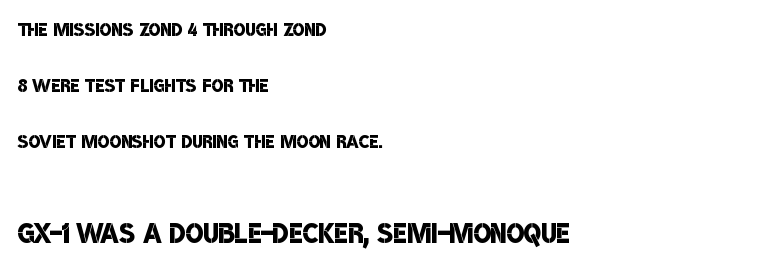
The image shows 37 px semibold, condensed sans-serif type; set left-aligned, loose line spacing (2.24x), normal letter spacing, not underlined; the second (bottom) block is 1.48x larger; low stroke contrast and a large x-height.
